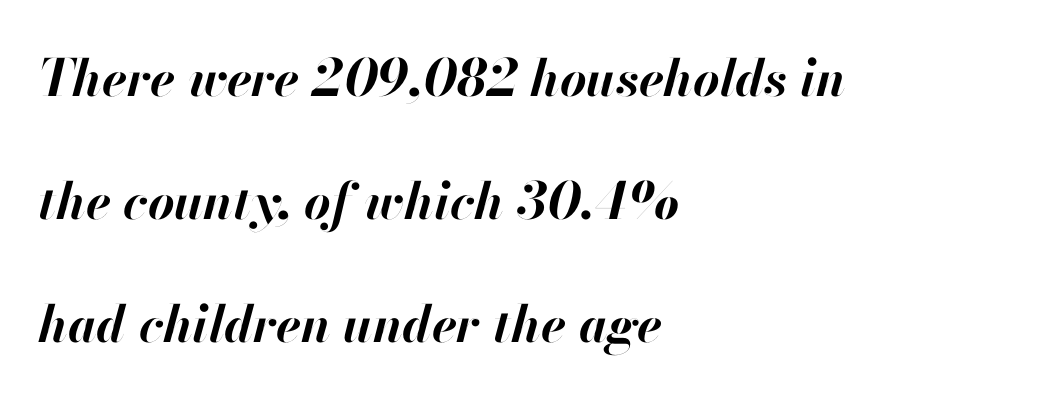
Q: Is the text bold? A: Yes.
Q: Is the text italic (slanted)? A: Yes, it leans right by about 13 degrees.
Q: Is the text underlined? A: No.
Q: How is the paragraph aligned? A: Left-aligned.
Q: Is the spacing between letters normal or unusually wide? A: Normal.
Q: Is the spacing between lines tight, normal or loose? A: Loose.
Q: Width (condensed, normal, or wide)? A: Normal.
Q: Stroke contrast? A: High.
Q: x-height? A: Small.
Q: Monospaced? A: No.
